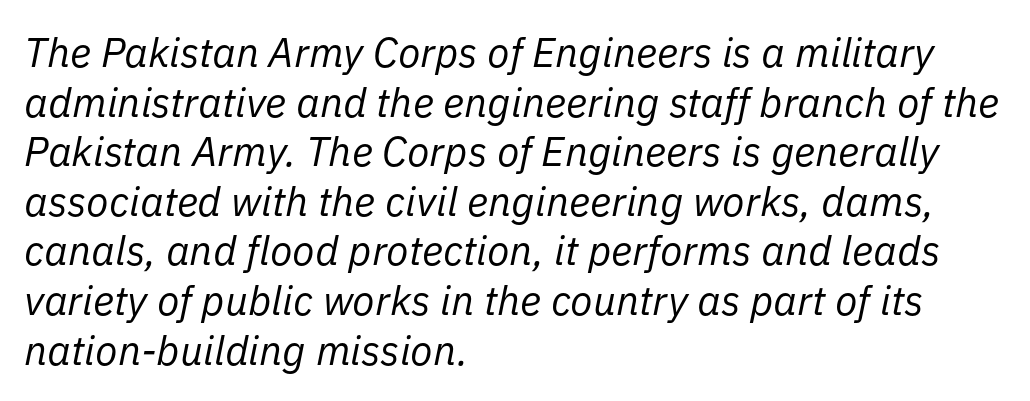
The image shows 41 px regular-weight type, italic (leaning right); set left-aligned, line spacing 1.21x, normal letter spacing, not underlined; low stroke contrast and a medium x-height.
